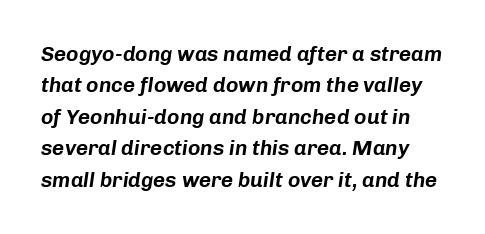
Q: Is the text italic (slanted)? A: Yes, it leans right by about 8 degrees.
Q: Is the text underlined? A: No.
Q: Is the spacing between letters normal or unusually wide? A: Normal.
Q: Is the spacing between lines tight, normal or loose? A: Normal.
